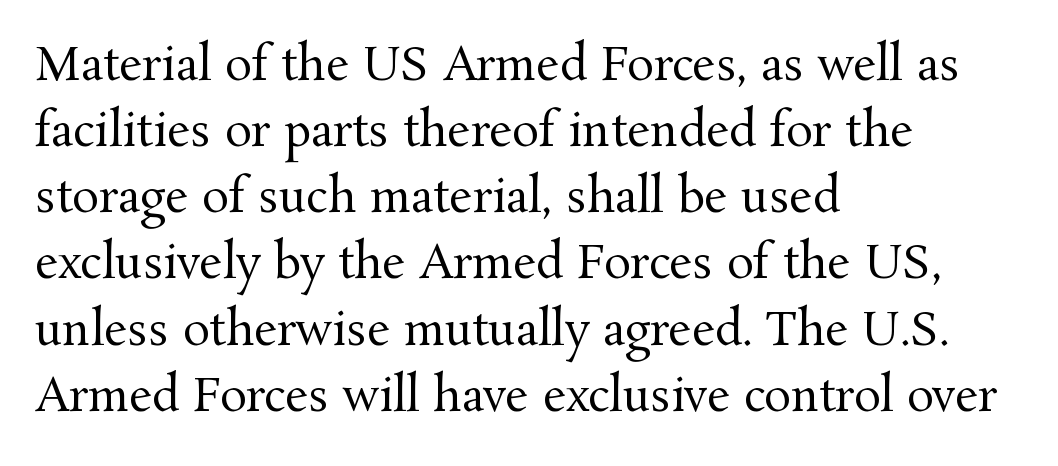
{"serif": "yes", "italic": "no", "bold": "no", "weight": "regular", "width": "normal", "stroke_contrast": "medium", "x_height": "medium", "monospaced": "no", "underline": "no", "align": "left", "line_spacing": "normal", "line_spacing_ratio": 1.47, "letter_spacing": "normal", "letter_spacing_em": 0.0, "glyph_px": 45}
